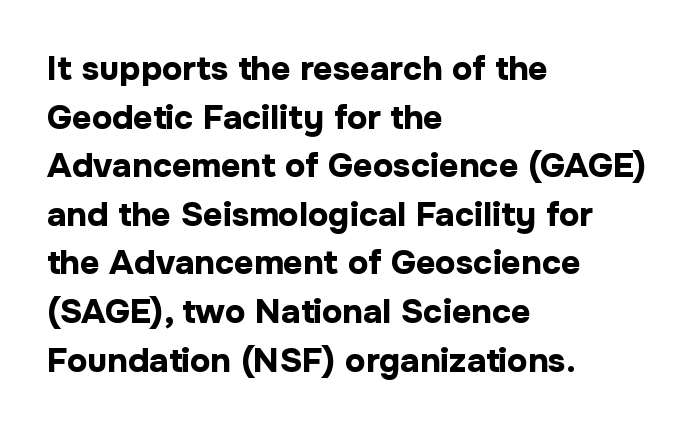
Q: Is the text bold? A: Yes.
Q: Is the text italic (slanted)? A: No, it is upright.
Q: Is the typeface a serif or a sans-serif typeface? A: Sans-serif.
Q: Is the text underlined? A: No.
Q: How is the paragraph aligned? A: Left-aligned.
Q: Is the spacing between letters normal or unusually wide? A: Normal.
Q: Is the spacing between lines tight, normal or loose? A: Normal.
Q: Width (condensed, normal, or wide)? A: Normal.
Q: Stroke contrast? A: Low.
Q: x-height? A: Medium.
Q: Monospaced? A: No.
